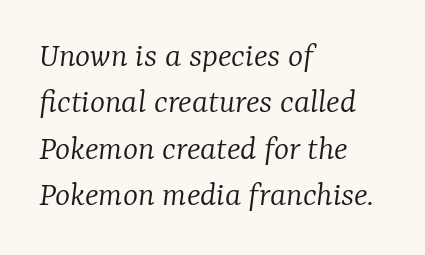
Q: Is the text bold? A: No.
Q: Is the text italic (slanted)? A: Yes, it leans right by about 7 degrees.
Q: Is the typeface a serif or a sans-serif typeface? A: Serif.
Q: Is the text underlined? A: No.
Q: How is the paragraph aligned? A: Left-aligned.
Q: Is the spacing between letters normal or unusually wide? A: Normal.
Q: Is the spacing between lines tight, normal or loose? A: Normal.
Q: Width (condensed, normal, or wide)? A: Normal.
Q: Stroke contrast? A: Low.
Q: x-height? A: Medium.
Q: Monospaced? A: No.
